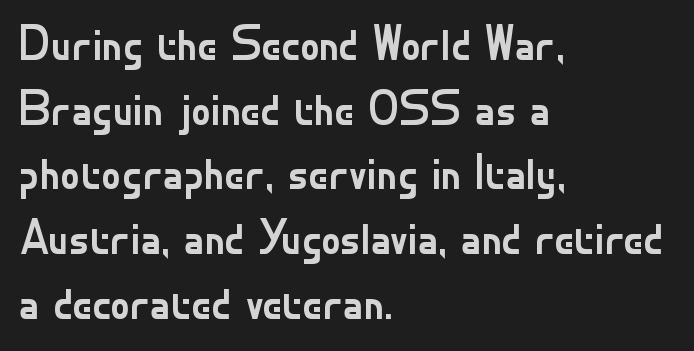
The typeface has the unassuming heft of standard copy or less. To sum up the face: it is a sans, with no serifs. This sample keeps an unexceptional amount of space between lines. The area under the type is left untouched. The typography opts for an upright posture over an oblique one. Do the characters align in a grid? No, the font is proportional.
